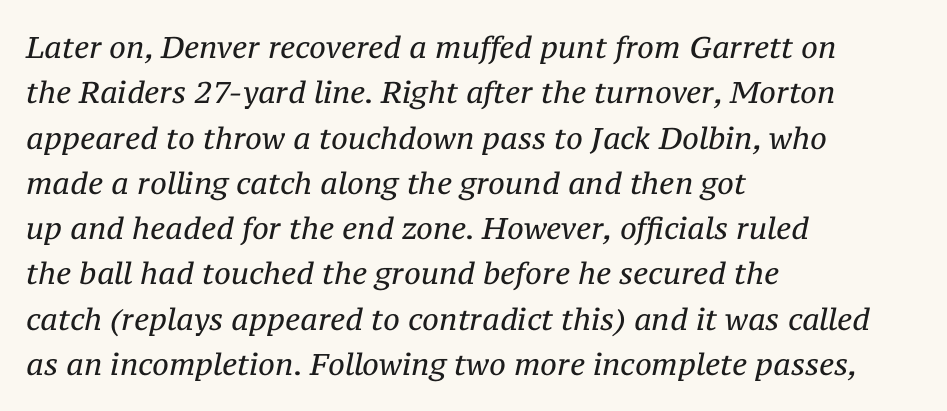
Short note: letters normally spaced. The foot of each line stays bare and open. The typeface has the unassuming heft of standard copy or less. Serifs: yes, visible at the terminals of the letterforms.
